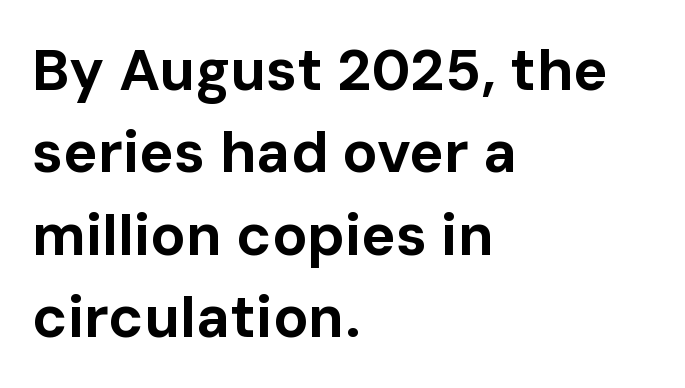
I'd call this a sans setting — the letters go barefoot. Characters follow at the spacing the type designer built in. I'd describe the lettering as bold — thick and assertive. Every row of glyphs begins at an identical x-position on the left.
